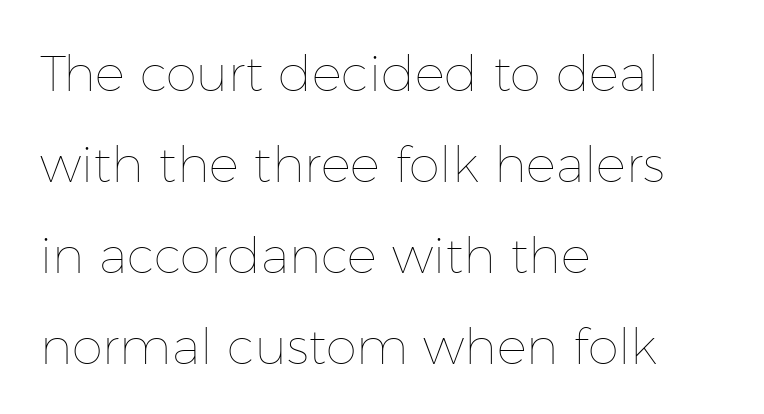
{"italic": "no", "bold": "no", "weight": "thin", "width": "normal", "stroke_contrast": "low", "x_height": "medium", "monospaced": "no", "underline": "no", "align": "left", "line_spacing_ratio": 1.82, "letter_spacing": "normal", "letter_spacing_em": 0.0, "glyph_px": 50}
